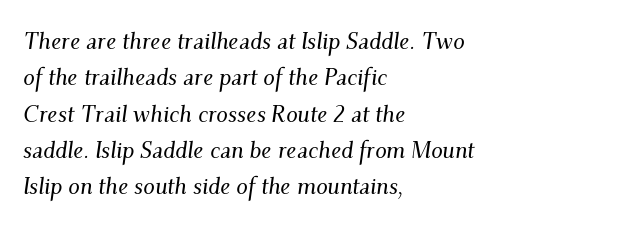
The image shows 23 px text type, italic (leaning right); set left-aligned, normal line spacing (1.58x), normal letter spacing, not underlined.
